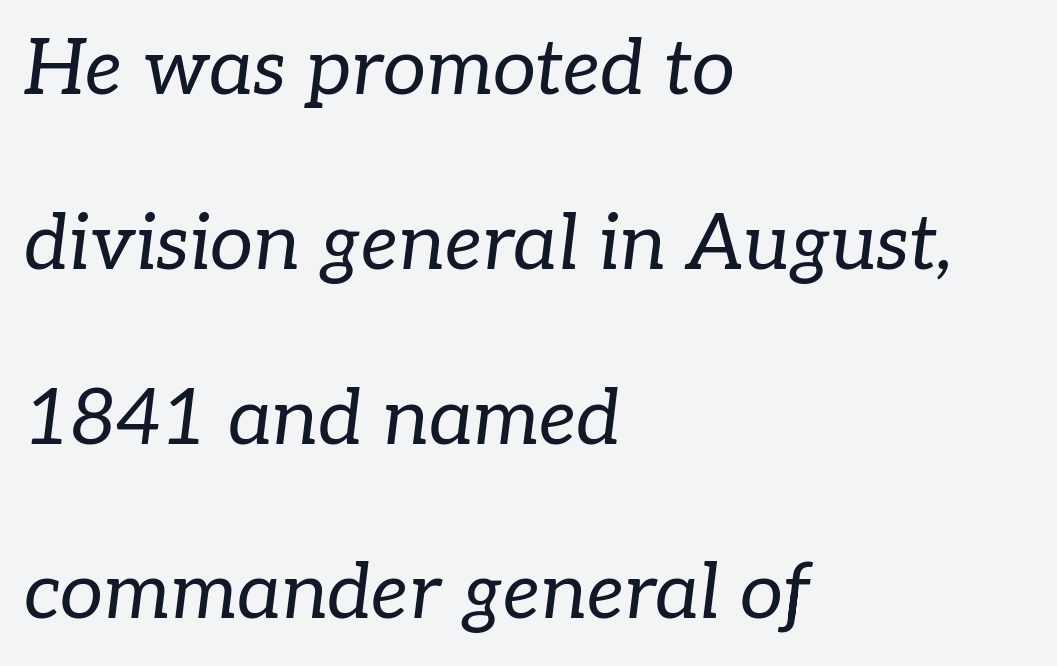
{"serif": "yes", "italic": "yes", "lean": "right", "slant_degrees": 7, "bold": "no", "weight": "regular", "width": "normal", "stroke_contrast": "low", "x_height": "medium", "monospaced": "no", "underline": "no", "align": "left", "line_spacing": "loose", "line_spacing_ratio": 2.27, "letter_spacing": "normal", "letter_spacing_em": 0.0, "glyph_px": 77}
